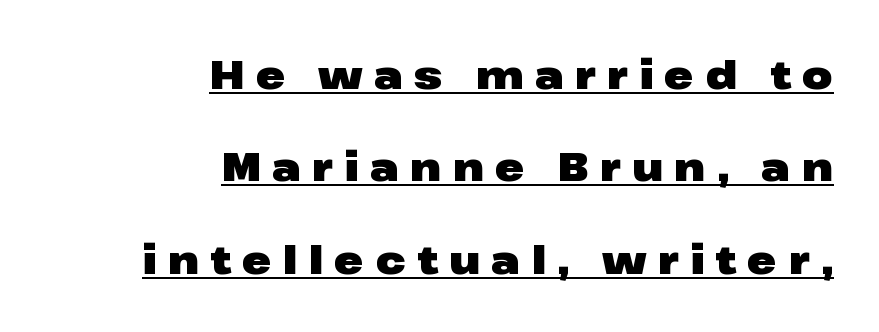
Q: Is the text bold? A: Yes.
Q: Is the text italic (slanted)? A: No, it is upright.
Q: Is the typeface a serif or a sans-serif typeface? A: Sans-serif.
Q: Is the text underlined? A: Yes.
Q: How is the paragraph aligned? A: Right-aligned.
Q: Is the spacing between letters normal or unusually wide? A: Unusually wide.
Q: Is the spacing between lines tight, normal or loose? A: Loose.
Q: Width (condensed, normal, or wide)? A: Wide.
Q: Stroke contrast? A: Low.
Q: x-height? A: Medium.
Q: Monospaced? A: No.
